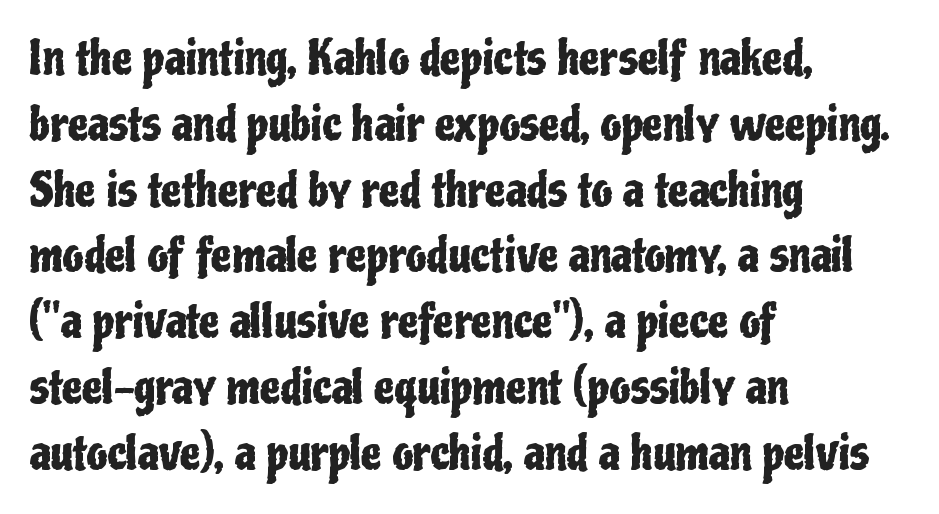
Q: Is the text italic (slanted)? A: No, it is upright.
Q: Is the typeface a serif or a sans-serif typeface? A: Sans-serif.
Q: Is the text underlined? A: No.
Q: How is the paragraph aligned? A: Left-aligned.
Q: Is the spacing between letters normal or unusually wide? A: Normal.
Q: Is the spacing between lines tight, normal or loose? A: Normal.
Q: Width (condensed, normal, or wide)? A: Condensed.
Q: Stroke contrast? A: Low.
Q: x-height? A: Medium.
Q: Monospaced? A: No.
